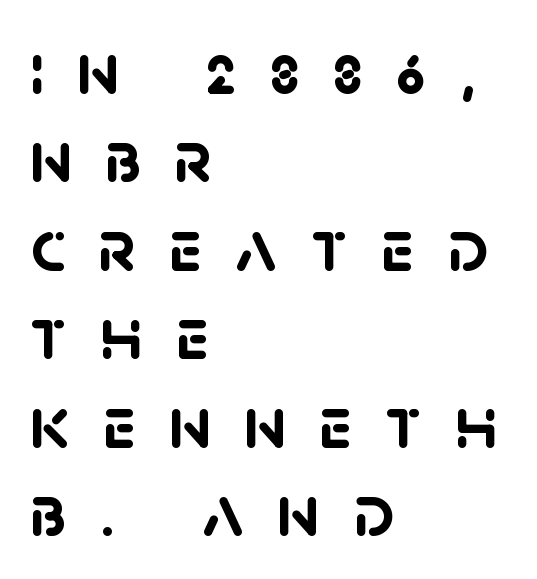
{"serif": "no", "bold": "yes", "weight": "semibold", "width": "normal", "stroke_contrast": "low", "x_height": "large", "monospaced": "no", "underline": "no", "align": "left", "line_spacing_ratio": 1.18, "letter_spacing": "wide", "letter_spacing_em": 0.44, "glyph_px": 75}
